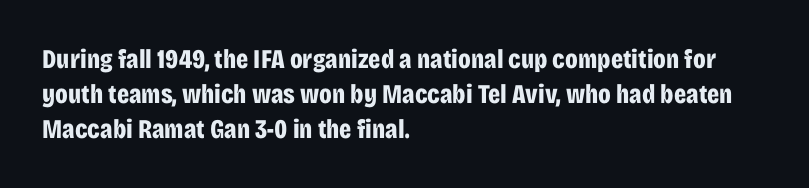
The words here are not underlined. Style check: upright. Typesetter's note: full bold, strokes at maximum text heaviness. Left-aligned paragraph, ragged on the right. One glance says typical: line gaps are just what's usual. Look at the tracking — it's just the regular setting, nothing added.
